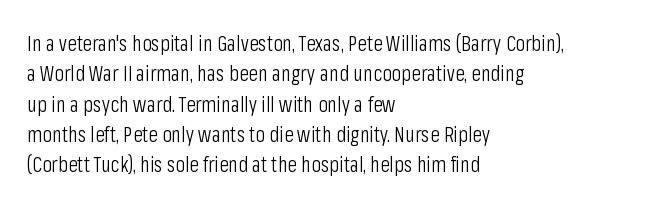
{"italic": "no", "bold": "no", "underline": "no", "align": "left", "line_spacing": "normal", "line_spacing_ratio": 1.38, "letter_spacing": "normal", "letter_spacing_em": 0.0, "glyph_px": 22}
